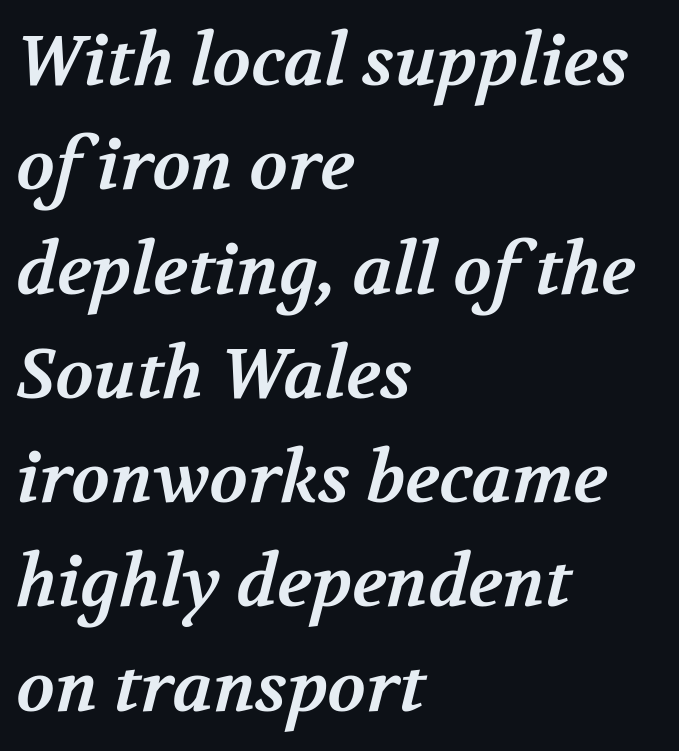
Q: Is the text bold? A: Yes.
Q: Is the typeface a serif or a sans-serif typeface? A: Serif.
Q: Is the text underlined? A: No.
Q: How is the paragraph aligned? A: Left-aligned.
Q: Is the spacing between letters normal or unusually wide? A: Normal.
Q: Is the spacing between lines tight, normal or loose? A: Normal.
Q: Width (condensed, normal, or wide)? A: Normal.
Q: Stroke contrast? A: Medium.
Q: x-height? A: Medium.
Q: Monospaced? A: No.
